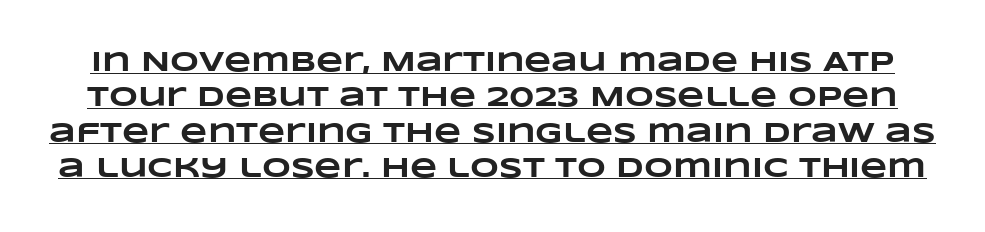
Q: Is the text bold? A: Yes.
Q: Is the text underlined? A: Yes.
Q: Is the spacing between letters normal or unusually wide? A: Normal.
Q: Is the spacing between lines tight, normal or loose? A: Normal.
Q: Width (condensed, normal, or wide)? A: Wide.
Q: Stroke contrast? A: Low.
Q: x-height? A: Large.
Q: Monospaced? A: No.
